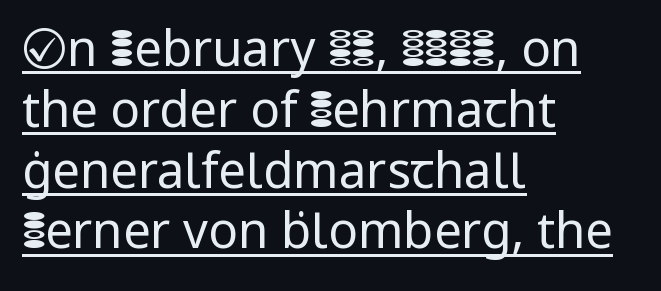
The image shows 49 px regular-weight sans-serif type, upright; set left-aligned, line spacing 1.24x, normal letter spacing, underlined; low stroke contrast and a medium x-height.
